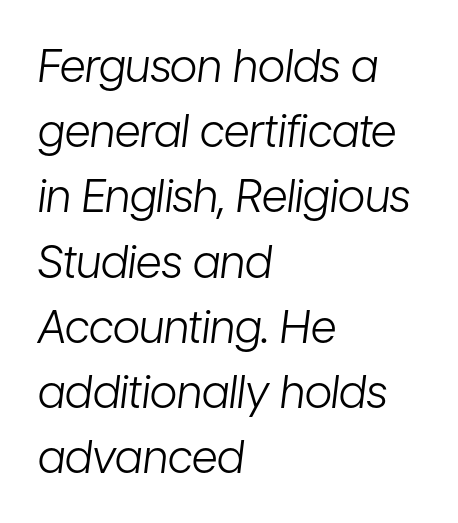
Q: Is the text bold? A: No.
Q: Is the text italic (slanted)? A: Yes, it leans right by about 7 degrees.
Q: Is the text underlined? A: No.
Q: How is the paragraph aligned? A: Left-aligned.
Q: Is the spacing between letters normal or unusually wide? A: Normal.
Q: Is the spacing between lines tight, normal or loose? A: Normal.
Q: Width (condensed, normal, or wide)? A: Condensed.
Q: Stroke contrast? A: Low.
Q: x-height? A: Medium.
Q: Monospaced? A: No.
